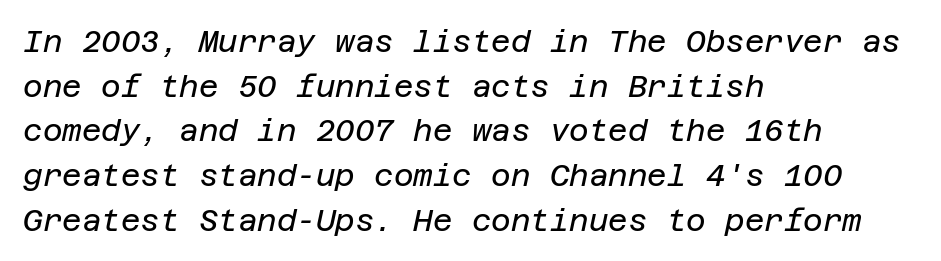
The image shows 30 px regular-weight type, italic (leaning right); set left-aligned, normal line spacing (1.49x), normal letter spacing, not underlined; low stroke contrast and a large x-height.
